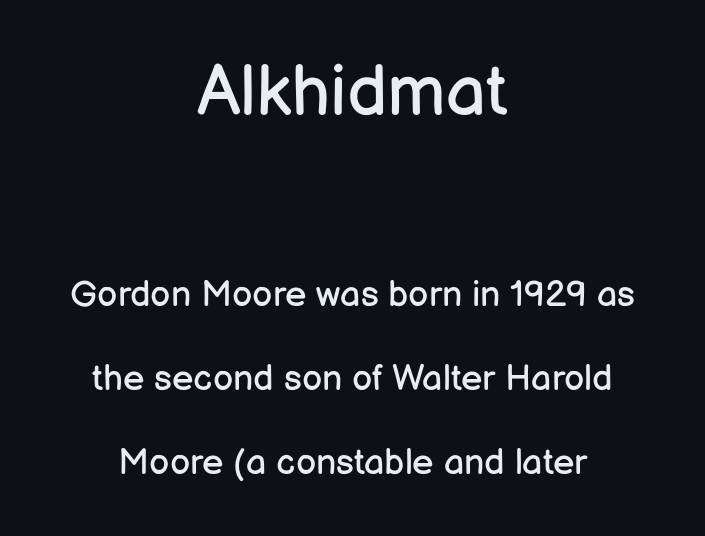
The image shows 71 px regular-weight sans-serif type, upright; set centered, loose line spacing (2.33x), normal letter spacing, not underlined; the first (top) block is 1.97x larger; low stroke contrast and a medium x-height.
